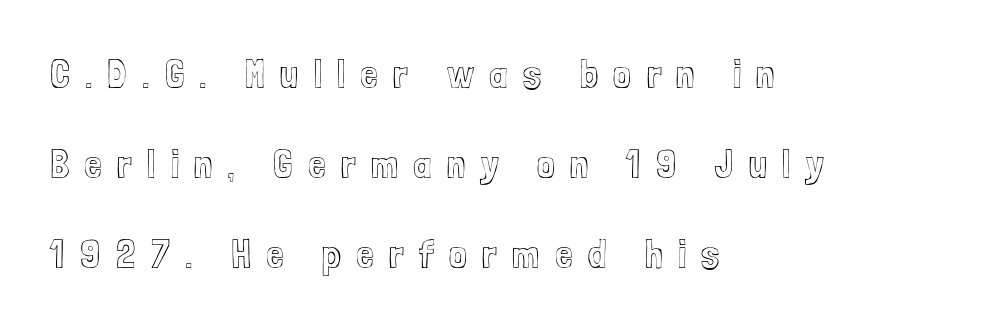
Q: Is the text italic (slanted)? A: No, it is upright.
Q: Is the text underlined? A: No.
Q: How is the paragraph aligned? A: Left-aligned.
Q: Is the spacing between letters normal or unusually wide? A: Unusually wide.
Q: Is the spacing between lines tight, normal or loose? A: Loose.
Q: Width (condensed, normal, or wide)? A: Condensed.
Q: x-height? A: Medium.
Q: Monospaced? A: No.
